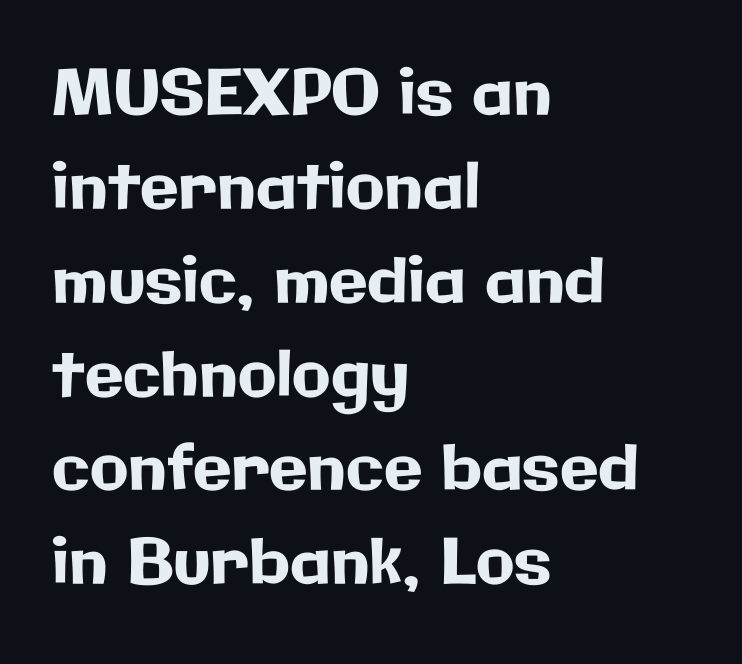
Horizontal alignment here is leftward, the default for most running prose. Examine the stroke ends and you'll find no serifs. Has an underline been added? It has not. The rendering uses natural spacing where letterforms have individual widths. Words appear dense and cohesive because spacing is normal. These lines sit exactly where default settings would place them.
